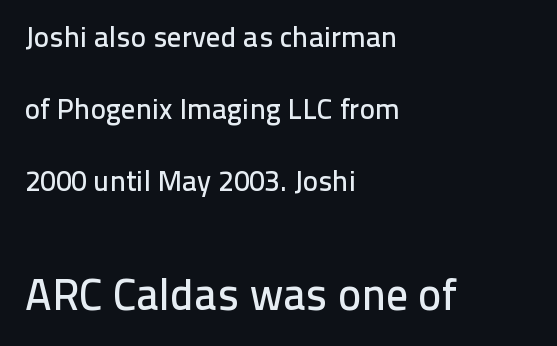
The image shows 44 px sans-serif type, upright; set left-aligned, loose line spacing (2.49x), normal letter spacing, not underlined; the second (bottom) block is 1.52x larger; low stroke contrast and a medium x-height.
